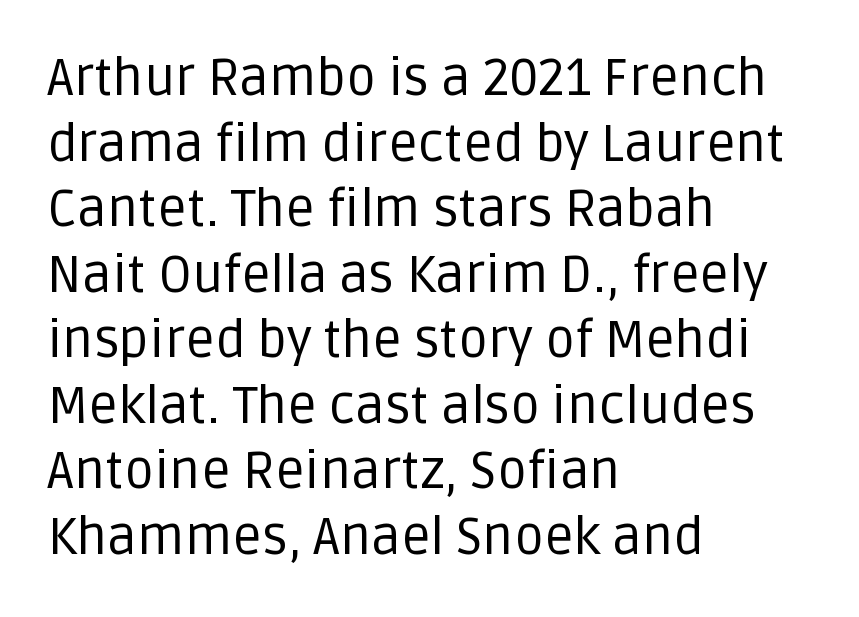
{"serif": "no", "italic": "no", "bold": "no", "weight": "regular", "width": "normal", "stroke_contrast": "low", "x_height": "large", "monospaced": "no", "underline": "no", "align": "left", "line_spacing": "normal", "line_spacing_ratio": 1.26, "letter_spacing": "normal", "letter_spacing_em": 0.0, "glyph_px": 52}
